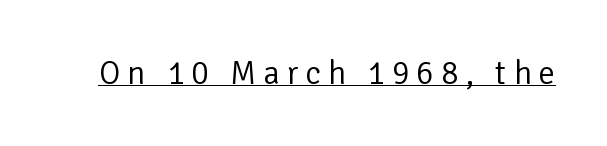
{"serif": "no", "italic": "no", "bold": "no", "weight": "regular", "width": "normal", "stroke_contrast": "low", "x_height": "medium", "monospaced": "no", "underline": "yes", "letter_spacing": "wide", "letter_spacing_em": 0.21, "glyph_px": 33}
